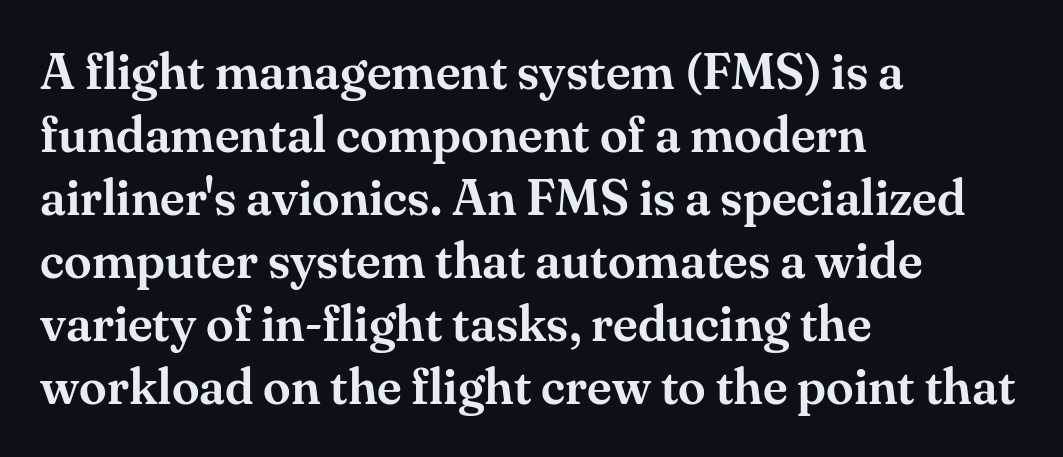
{"serif": "yes", "italic": "no", "width": "normal", "stroke_contrast": "medium", "x_height": "small", "monospaced": "no", "underline": "no", "align": "left", "line_spacing": "normal", "line_spacing_ratio": 1.26, "letter_spacing": "normal", "letter_spacing_em": 0.0, "glyph_px": 50}
